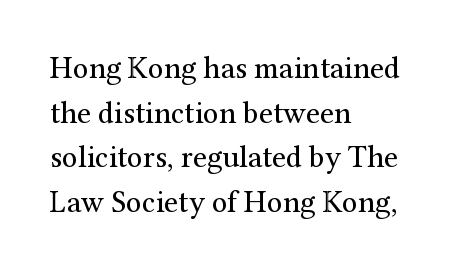
Tracking here is standard; glyphs follow each other at the usual distance. The characters display serif detailing at their extremities. Has an underline been added? It has not. Every character sits straight up, as roman type does. Baseline-to-baseline distance is the conventional proportion of letter height.
